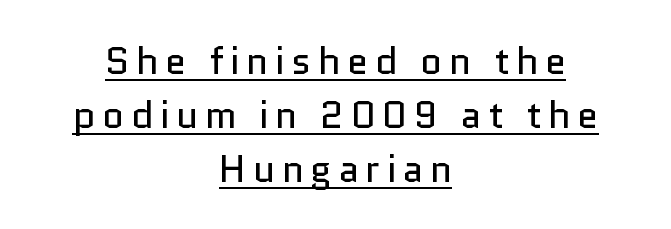
The image shows 38 px regular-weight sans-serif type, upright; set centered, normal line spacing (1.42x), underlined; low stroke contrast and a medium x-height.
